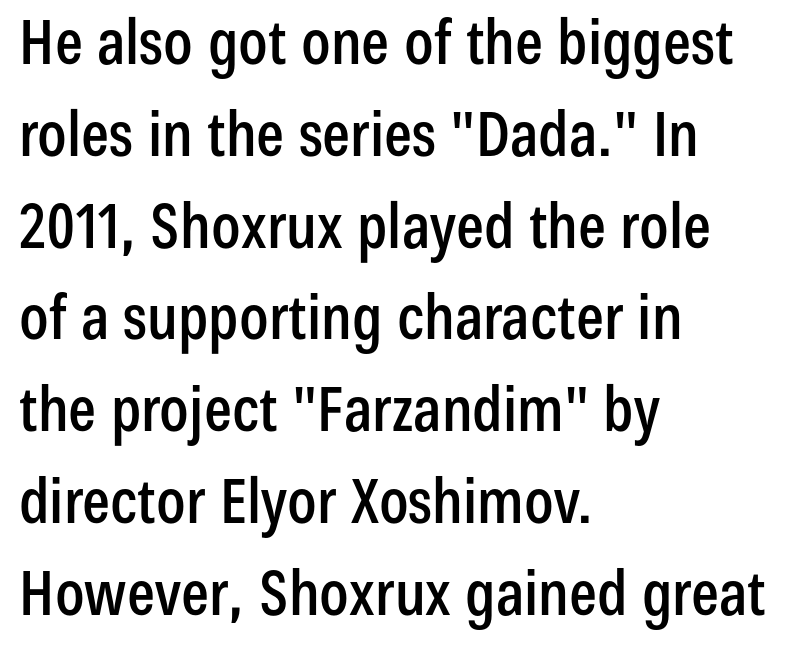
Q: Is the text italic (slanted)? A: No, it is upright.
Q: Is the typeface a serif or a sans-serif typeface? A: Sans-serif.
Q: Is the text underlined? A: No.
Q: How is the paragraph aligned? A: Left-aligned.
Q: Is the spacing between letters normal or unusually wide? A: Normal.
Q: Is the spacing between lines tight, normal or loose? A: Normal.
Q: Width (condensed, normal, or wide)? A: Condensed.
Q: Stroke contrast? A: Low.
Q: x-height? A: Medium.
Q: Monospaced? A: No.
